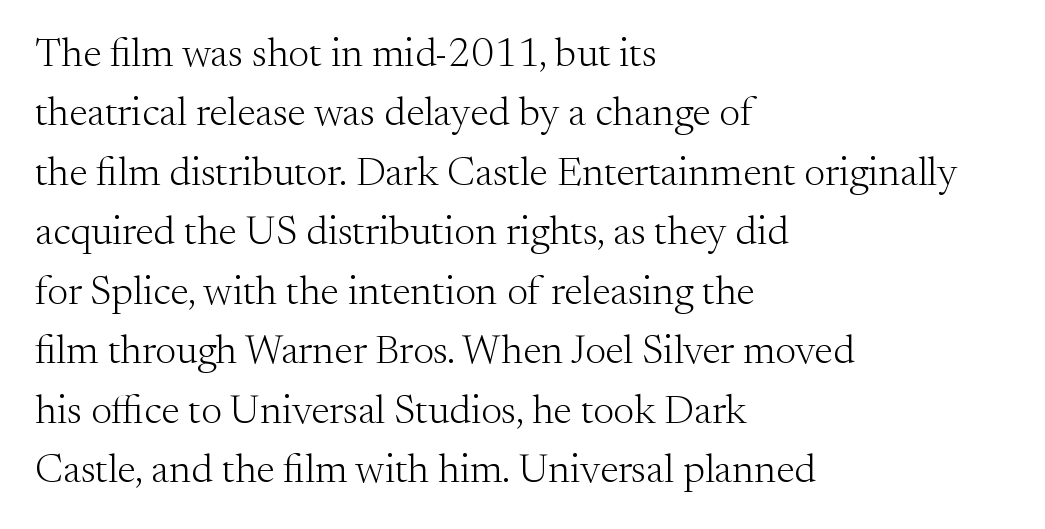
Each stroke keeps to a modest, everyday thickness or less. Reading down the column, the eye jumps a familiar distance to each next line. The face used here is rendered with its standard letterfit. Designer's note — italics off, roman on. Spacing verdict: proportional, widths tailored to each character.
